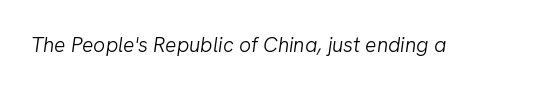
The passage shown has conventional tracking throughout. Every character sits at an angle, as italics do. A quiet, ordinary-to-light weight characterises the typeface. No word sits above an underline.
